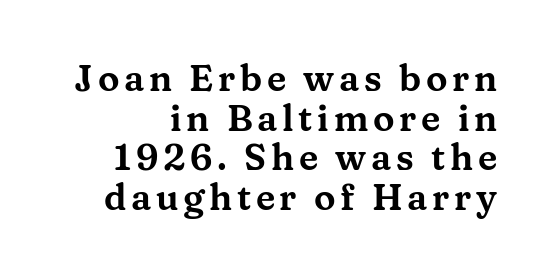
You could not count columns in this text — the font is proportionally spaced. Type style note: has serifs. Regarding leading, the lines here are crowded together. If you drew a line through each stem, it would be perfectly vertical. The glyphs are unaccompanied by any horizontal stroke below them.
